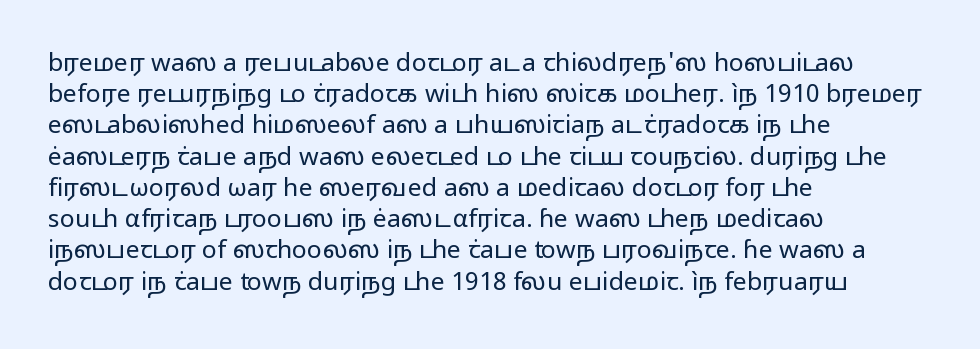
Spacing between characters is what you'd get straight out of the box. Ordinary non-slanted type is in use. The compositor pushed each line to the left boundary. Rows of type keep a routine distance in the vertical direction.
